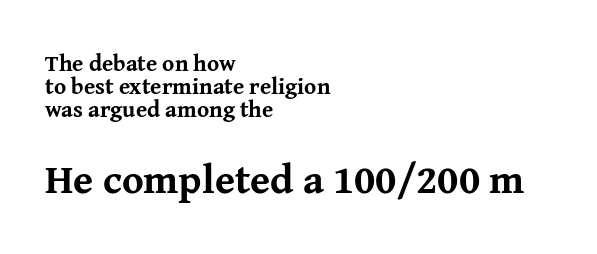
The image shows 41 px bold serif type, upright; set left-aligned, tight line spacing (1.0x), normal letter spacing, not underlined; the second (bottom) block is 1.78x larger; medium stroke contrast and a medium x-height.
